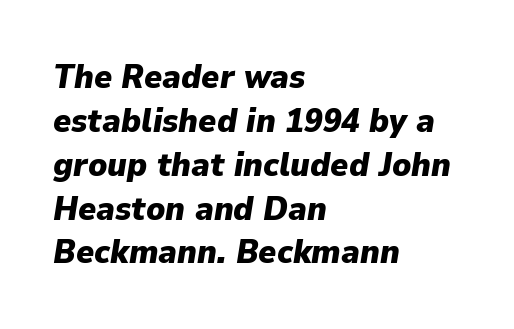
{"italic": "yes", "lean": "right", "slant_degrees": 9, "bold": "yes", "weight": "heavy", "width": "normal", "stroke_contrast": "low", "x_height": "medium", "monospaced": "no", "underline": "no", "align": "left", "line_spacing": "normal", "line_spacing_ratio": 1.29, "letter_spacing": "normal", "letter_spacing_em": 0.0, "glyph_px": 34}
